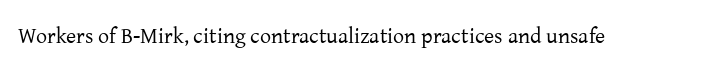
The image shows 22 px text type, upright; set normal letter spacing, not underlined.
